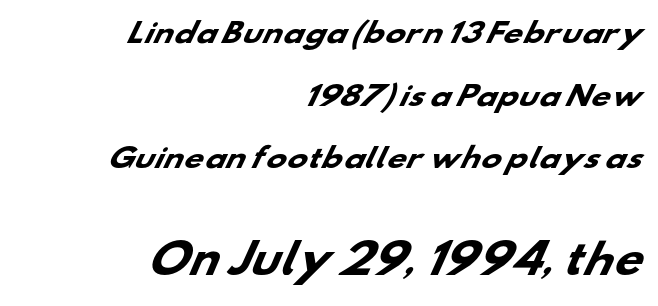
{"serif": "no", "bold": "yes", "weight": "heavy", "width": "wide", "stroke_contrast": "low", "x_height": "small", "monospaced": "no", "underline": "no", "align": "right", "line_spacing": "loose", "line_spacing_ratio": 2.32, "letter_spacing": "normal", "letter_spacing_em": 0.0, "larger_block": "second", "size_ratio": 1.48, "glyph_px": 40}
